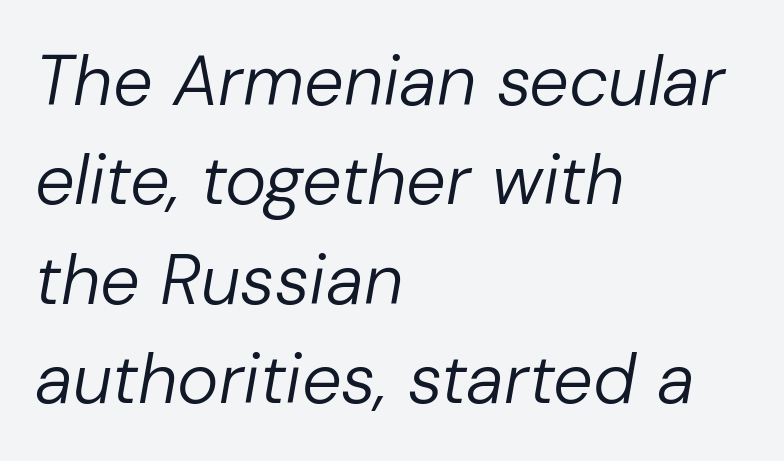
{"italic": "yes", "lean": "right", "slant_degrees": 10, "bold": "no", "weight": "regular", "width": "normal", "stroke_contrast": "low", "x_height": "medium", "monospaced": "no", "underline": "no", "align": "left", "line_spacing": "normal", "line_spacing_ratio": 1.42, "letter_spacing": "normal", "letter_spacing_em": 0.0, "glyph_px": 70}
